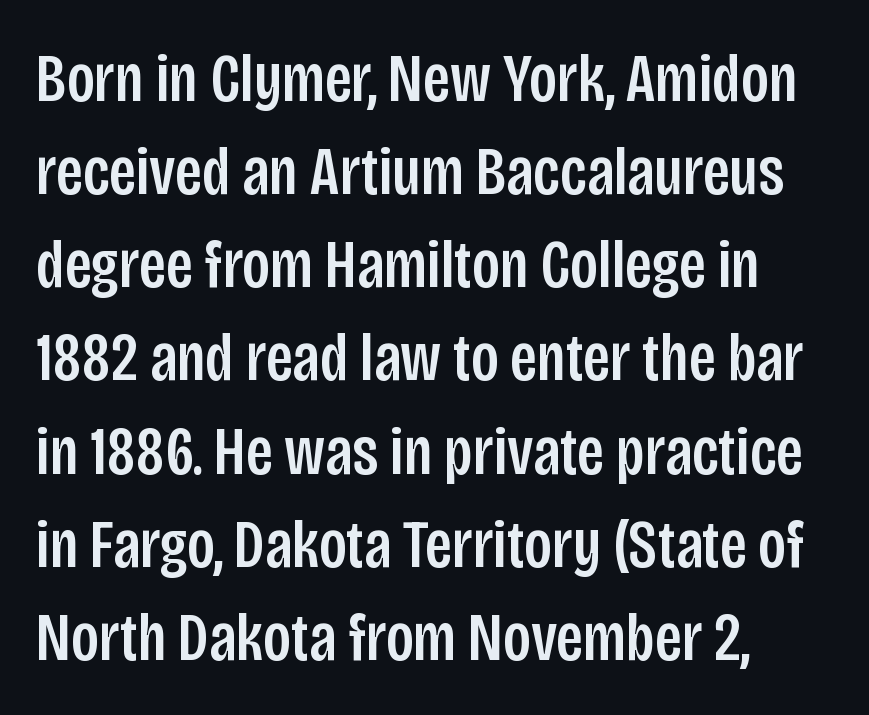
The image shows 69 px condensed sans-serif type, upright; set left-aligned, normal line spacing (1.35x), normal letter spacing, not underlined; low stroke contrast and a large x-height.
